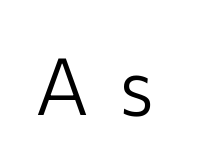
{"serif": "no", "italic": "no", "bold": "no", "weight": "light", "width": "normal", "stroke_contrast": "low", "x_height": "medium", "monospaced": "no", "underline": "no", "letter_spacing": "wide", "letter_spacing_em": 0.39, "glyph_px": 78}
